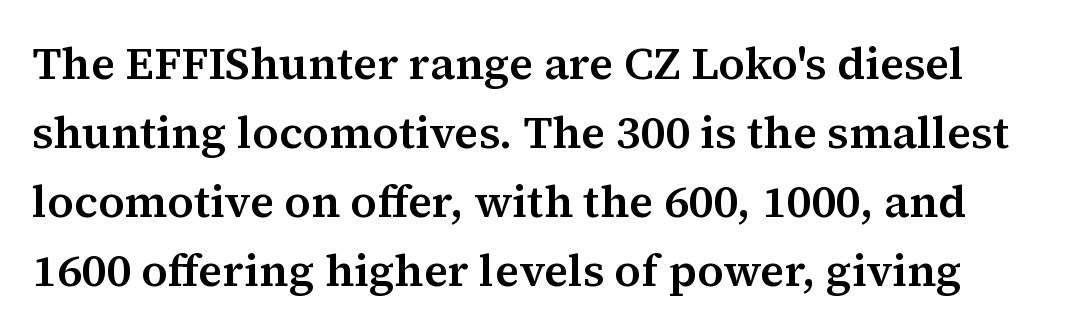
The image shows 45 px serif type, upright; set normal line spacing (1.53x), normal letter spacing, not underlined; medium stroke contrast and a medium x-height.
